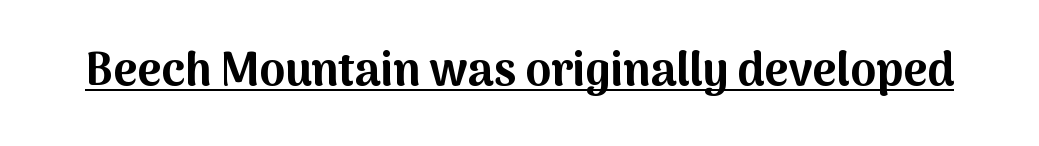
{"serif": "no", "italic": "no", "bold": "yes", "weight": "bold", "width": "normal", "stroke_contrast": "medium", "x_height": "medium", "monospaced": "no", "underline": "yes", "letter_spacing": "normal", "letter_spacing_em": 0.0, "glyph_px": 46}
